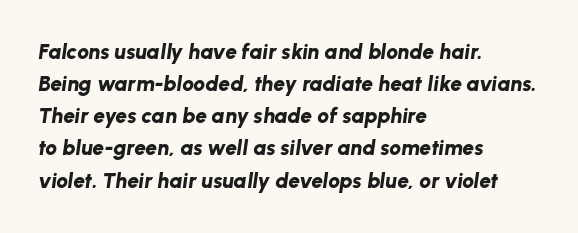
Q: Is the text bold? A: Yes.
Q: Is the text italic (slanted)? A: Yes, it leans right by about 8 degrees.
Q: Is the text underlined? A: No.
Q: How is the paragraph aligned? A: Left-aligned.
Q: Is the spacing between letters normal or unusually wide? A: Normal.
Q: Is the spacing between lines tight, normal or loose? A: Normal.
